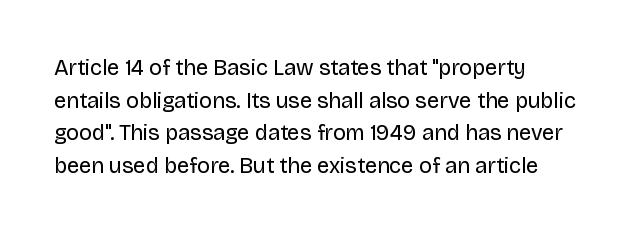
The image shows 22 px text type, upright; set left-aligned, normal line spacing (1.48x), normal letter spacing, not underlined.
